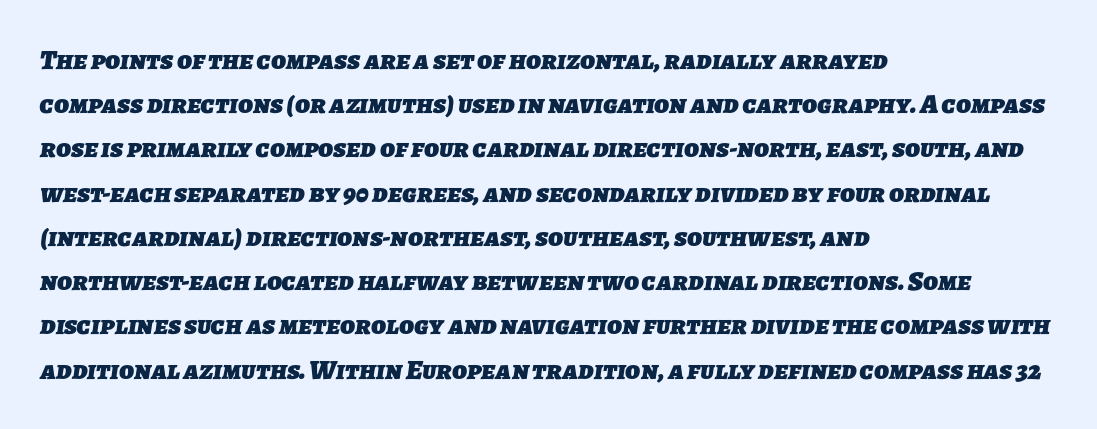
Q: Is the text bold? A: Yes.
Q: Is the typeface a serif or a sans-serif typeface? A: Sans-serif.
Q: Is the text underlined? A: No.
Q: How is the paragraph aligned? A: Left-aligned.
Q: Is the spacing between letters normal or unusually wide? A: Normal.
Q: Is the spacing between lines tight, normal or loose? A: Normal.
Q: Width (condensed, normal, or wide)? A: Normal.
Q: Stroke contrast? A: Low.
Q: x-height? A: Medium.
Q: Monospaced? A: No.
